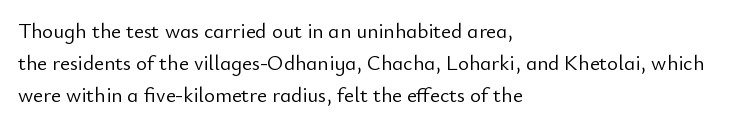
Q: Is the text bold? A: No.
Q: Is the text italic (slanted)? A: No, it is upright.
Q: Is the text underlined? A: No.
Q: How is the paragraph aligned? A: Left-aligned.
Q: Is the spacing between letters normal or unusually wide? A: Normal.
Q: Is the spacing between lines tight, normal or loose? A: Normal.
